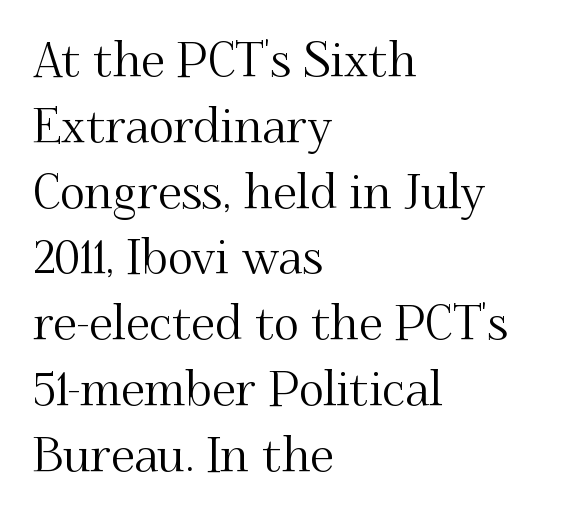
The image shows 48 px serif type, upright; set left-aligned, normal line spacing (1.37x), normal letter spacing, not underlined; medium stroke contrast and a small x-height.
